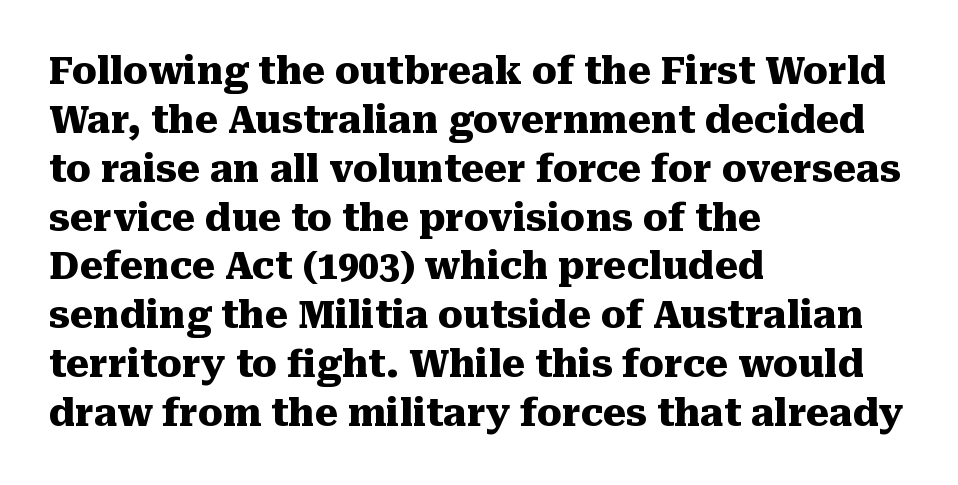
The image shows 37 px heavy serif type, upright; set left-aligned, normal line spacing (1.32x), normal letter spacing, not underlined; medium stroke contrast and a medium x-height.
